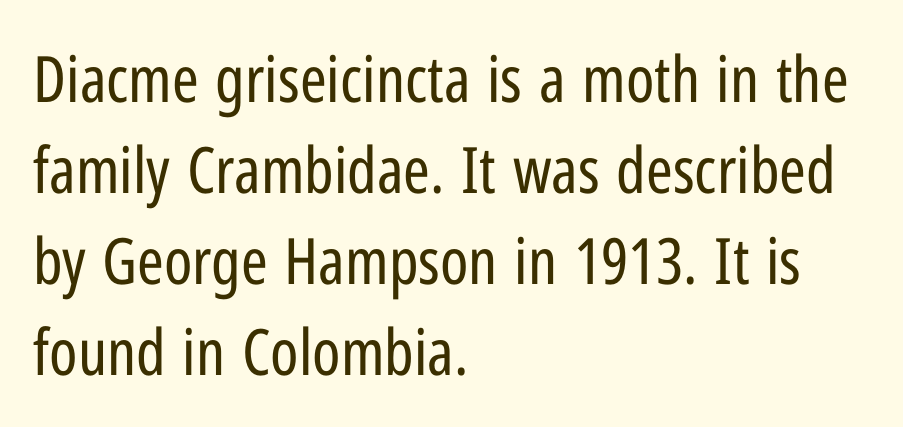
{"serif": "no", "italic": "no", "bold": "no", "weight": "regular", "width": "condensed", "stroke_contrast": "low", "x_height": "medium", "monospaced": "no", "underline": "no", "align": "left", "line_spacing": "normal", "line_spacing_ratio": 1.42, "letter_spacing": "normal", "letter_spacing_em": 0.0, "glyph_px": 64}
